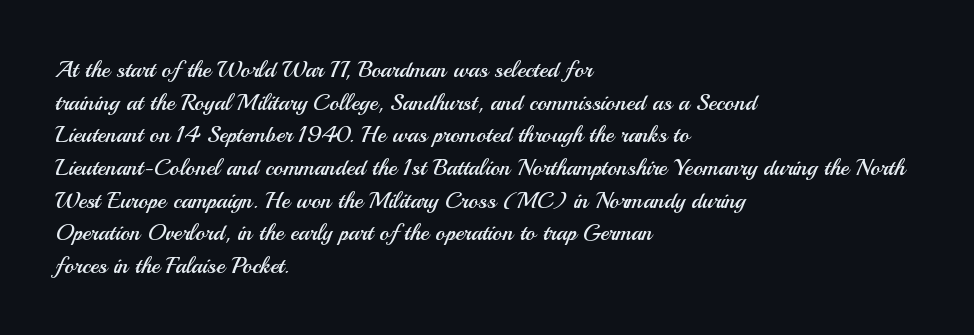
The image shows 23 px text type; set left-aligned, normal line spacing (1.42x), normal letter spacing, not underlined.
